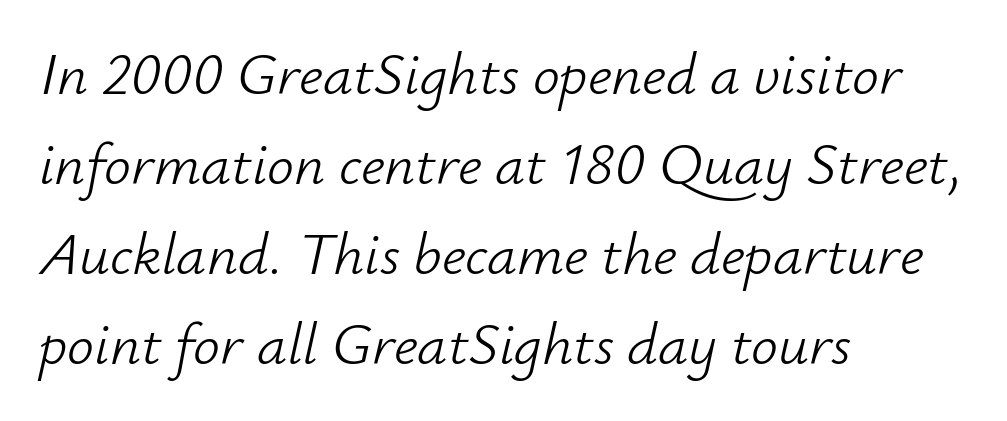
Q: Is the text bold? A: No.
Q: Is the text italic (slanted)? A: Yes, it leans right by about 12 degrees.
Q: Is the text underlined? A: No.
Q: How is the paragraph aligned? A: Left-aligned.
Q: Is the spacing between letters normal or unusually wide? A: Normal.
Q: Is the spacing between lines tight, normal or loose? A: Normal.
Q: Width (condensed, normal, or wide)? A: Normal.
Q: Stroke contrast? A: Low.
Q: x-height? A: Small.
Q: Monospaced? A: No.
